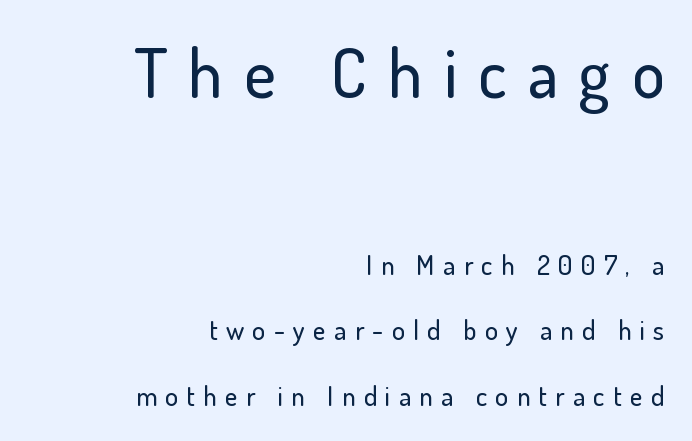
Compared with typical body copy, the letter spacing here is much looser. The upper block of text is set noticeably larger than the block beneath it. A typesetter would label this face a sans. The specimen omits any rule beneath the text block's lines. Think of a printed novel: that variable character pitch is what you see here.
